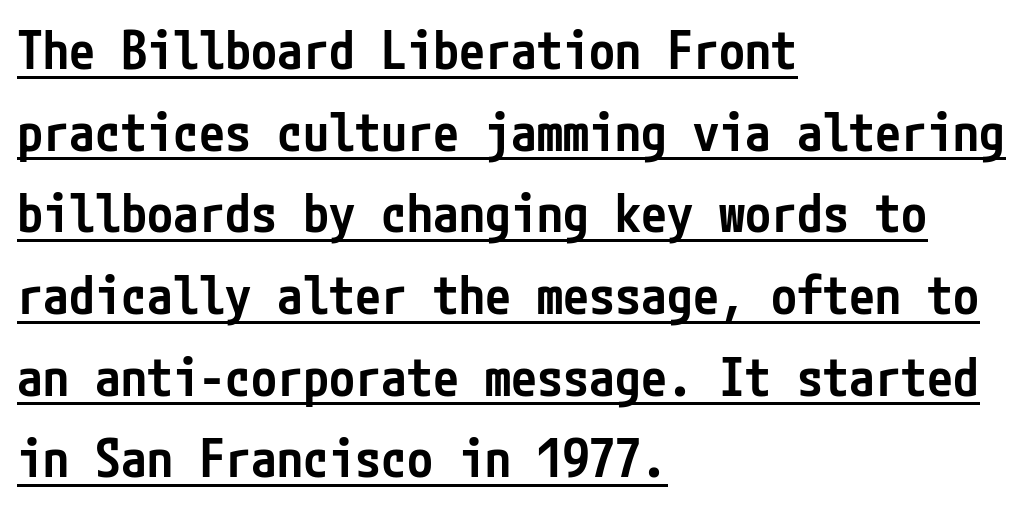
Q: Is the text bold? A: Semi-bold.
Q: Is the text italic (slanted)? A: No, it is upright.
Q: Is the typeface a serif or a sans-serif typeface? A: Sans-serif.
Q: Is the text underlined? A: Yes.
Q: How is the paragraph aligned? A: Left-aligned.
Q: Is the spacing between letters normal or unusually wide? A: Normal.
Q: Is the spacing between lines tight, normal or loose? A: Normal.
Q: Width (condensed, normal, or wide)? A: Condensed.
Q: Stroke contrast? A: Low.
Q: x-height? A: Medium.
